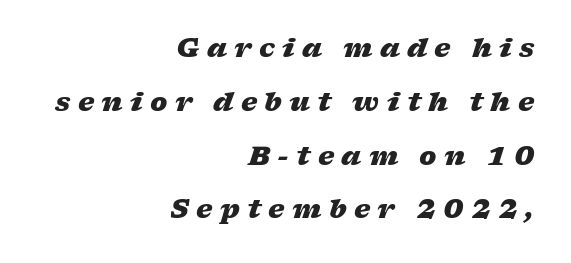
Q: Is the text bold? A: Yes.
Q: Is the text italic (slanted)? A: Yes, it leans right by about 17 degrees.
Q: Is the text underlined? A: No.
Q: How is the paragraph aligned? A: Right-aligned.
Q: Is the spacing between letters normal or unusually wide? A: Unusually wide.
Q: Is the spacing between lines tight, normal or loose? A: Loose.
